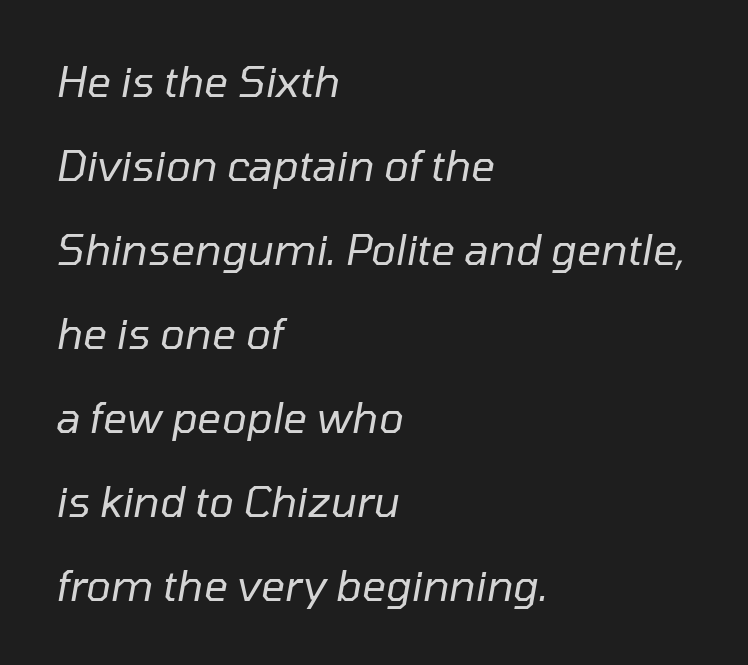
{"italic": "yes", "lean": "right", "slant_degrees": 10, "bold": "no", "weight": "regular", "width": "normal", "stroke_contrast": "low", "x_height": "medium", "monospaced": "no", "underline": "no", "align": "left", "line_spacing": "loose", "line_spacing_ratio": 2.0, "letter_spacing": "normal", "letter_spacing_em": 0.0, "glyph_px": 42}
